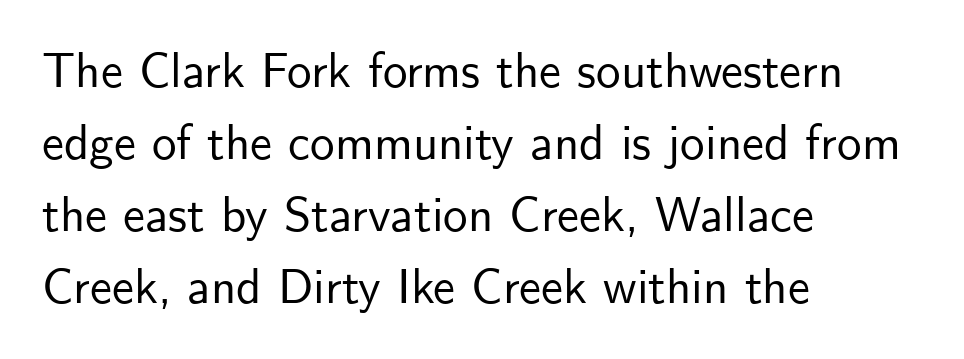
{"serif": "no", "italic": "no", "width": "normal", "stroke_contrast": "low", "x_height": "small", "monospaced": "no", "underline": "no", "align": "left", "line_spacing": "normal", "line_spacing_ratio": 1.47, "letter_spacing": "normal", "letter_spacing_em": 0.0, "glyph_px": 49}
